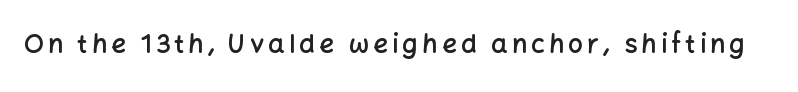
Q: Is the text bold? A: Semi-bold.
Q: Is the text italic (slanted)? A: No, it is upright.
Q: Is the text underlined? A: No.
